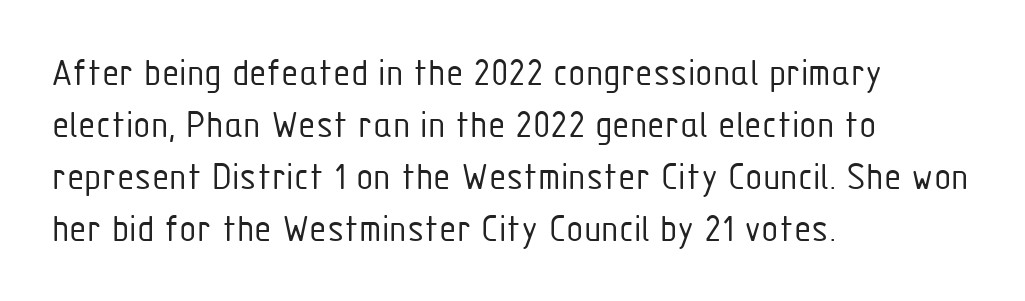
Q: Is the text bold? A: No.
Q: Is the text italic (slanted)? A: No, it is upright.
Q: Is the typeface a serif or a sans-serif typeface? A: Sans-serif.
Q: Is the text underlined? A: No.
Q: How is the paragraph aligned? A: Left-aligned.
Q: Is the spacing between letters normal or unusually wide? A: Normal.
Q: Is the spacing between lines tight, normal or loose? A: Normal.
Q: Width (condensed, normal, or wide)? A: Condensed.
Q: Stroke contrast? A: Low.
Q: x-height? A: Medium.
Q: Monospaced? A: No.
